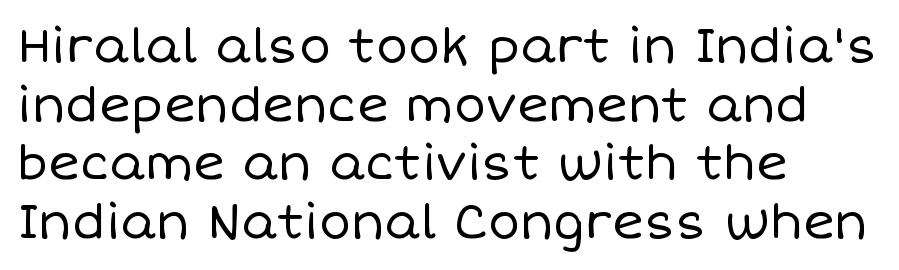
{"italic": "no", "bold": "no", "weight": "regular", "width": "normal", "stroke_contrast": "low", "x_height": "large", "monospaced": "no", "underline": "no", "align": "left", "line_spacing_ratio": 1.22, "letter_spacing": "normal", "letter_spacing_em": 0.0, "glyph_px": 48}
